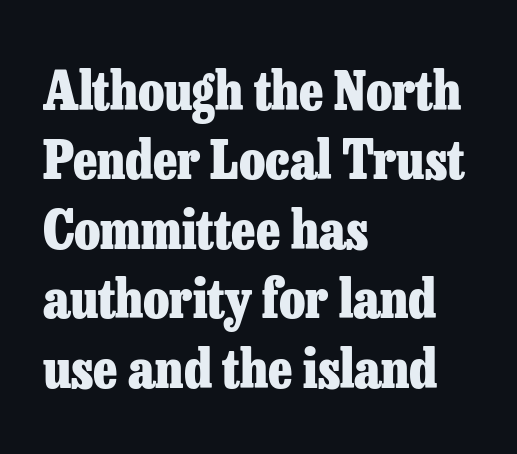
{"serif": "yes", "italic": "no", "bold": "yes", "weight": "heavy", "width": "normal", "stroke_contrast": "low", "x_height": "medium", "monospaced": "no", "underline": "no", "align": "left", "line_spacing": "normal", "line_spacing_ratio": 1.31, "letter_spacing": "normal", "letter_spacing_em": 0.0, "glyph_px": 53}
